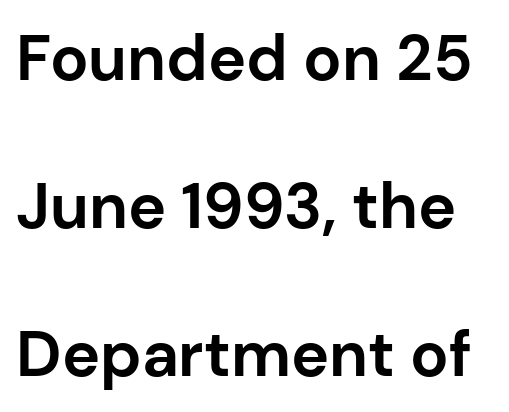
Strokes here are thick enough to call this a true bold. Spacing between characters is what you'd get straight out of the box. Each new line begins a long way beneath the previous one. Regarding serifs, this sample does without them. The passage shown is typed in a proportional face where columns would drift.
